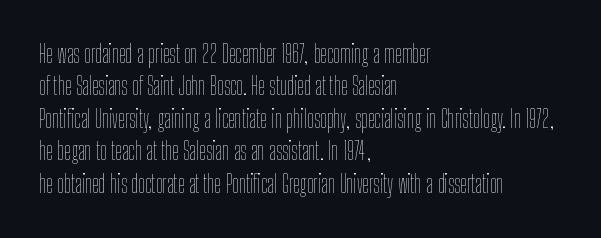
The typesetter chose a ragged-right arrangement here. In terms of letterspacing, this is plain default setting. Descenders hang freely into open space. A typesetter would call this leading conventional body-copy spacing. Stems and bowls with no extra thickness — not bold.
